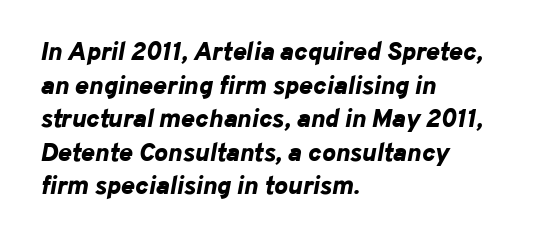
The image shows 26 px bold type, italic (leaning right); set left-aligned, normal line spacing (1.29x), normal letter spacing, not underlined.
